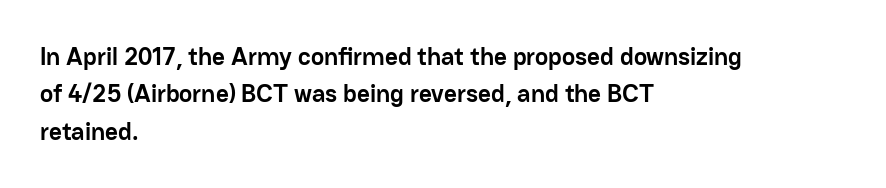
Q: Is the text bold? A: Yes.
Q: Is the text italic (slanted)? A: No, it is upright.
Q: Is the text underlined? A: No.
Q: How is the paragraph aligned? A: Left-aligned.
Q: Is the spacing between letters normal or unusually wide? A: Normal.
Q: Is the spacing between lines tight, normal or loose? A: Normal.
